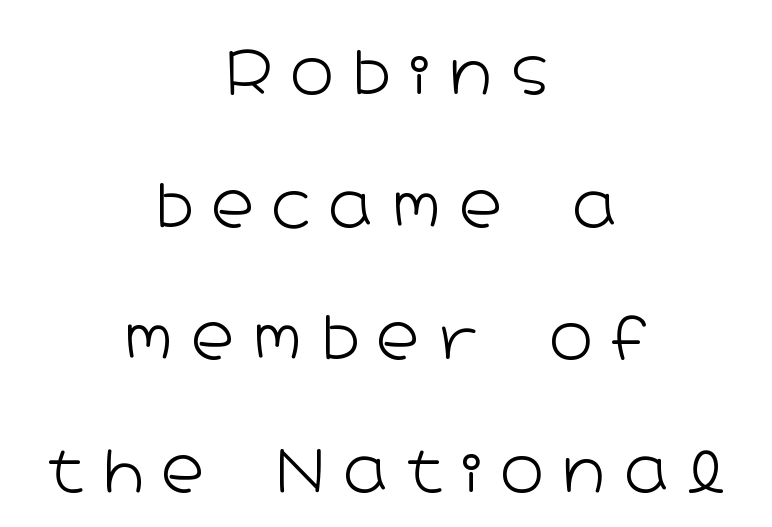
{"serif": "no", "italic": "no", "bold": "no", "weight": "light", "width": "wide", "stroke_contrast": "low", "x_height": "medium", "monospaced": "no", "underline": "no", "align": "center", "line_spacing": "loose", "line_spacing_ratio": 2.25, "letter_spacing": "wide", "letter_spacing_em": 0.31, "glyph_px": 59}
